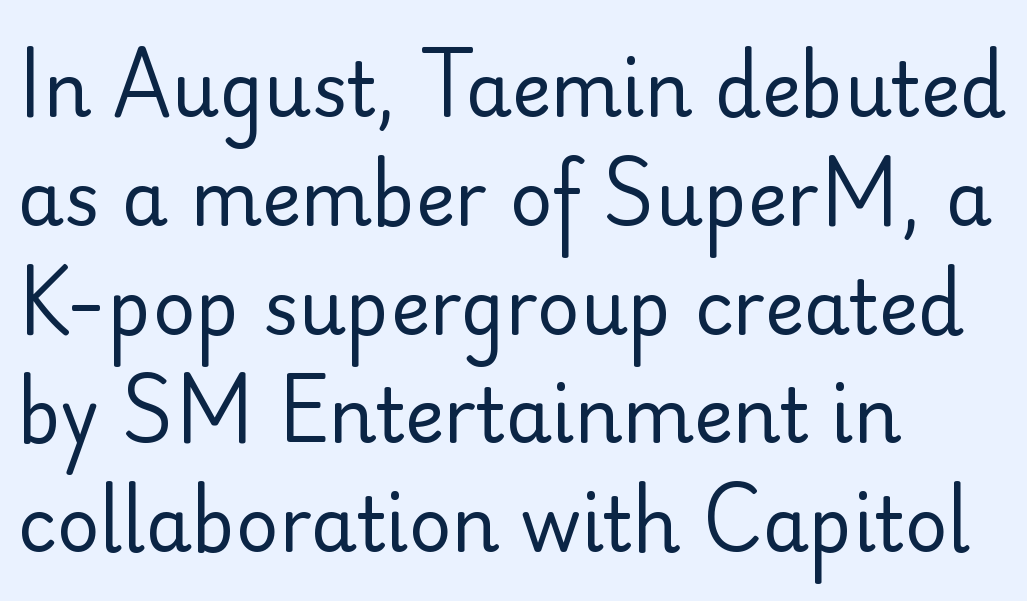
{"serif": "no", "italic": "no", "bold": "no", "weight": "regular", "width": "normal", "stroke_contrast": "low", "x_height": "small", "monospaced": "no", "underline": "no", "align": "left", "line_spacing": "normal", "line_spacing_ratio": 1.47, "letter_spacing": "normal", "letter_spacing_em": 0.0, "glyph_px": 74}
